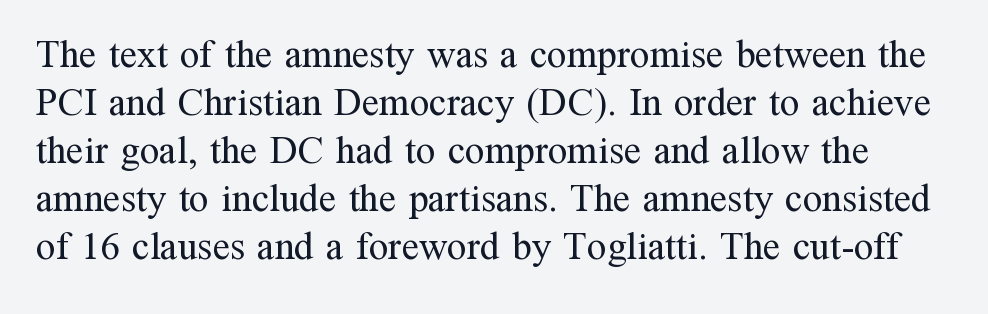
Q: Is the text bold? A: No.
Q: Is the text italic (slanted)? A: No, it is upright.
Q: Is the typeface a serif or a sans-serif typeface? A: Serif.
Q: Is the text underlined? A: No.
Q: Is the spacing between letters normal or unusually wide? A: Normal.
Q: Width (condensed, normal, or wide)? A: Normal.
Q: Stroke contrast? A: Medium.
Q: x-height? A: Medium.
Q: Monospaced? A: No.
